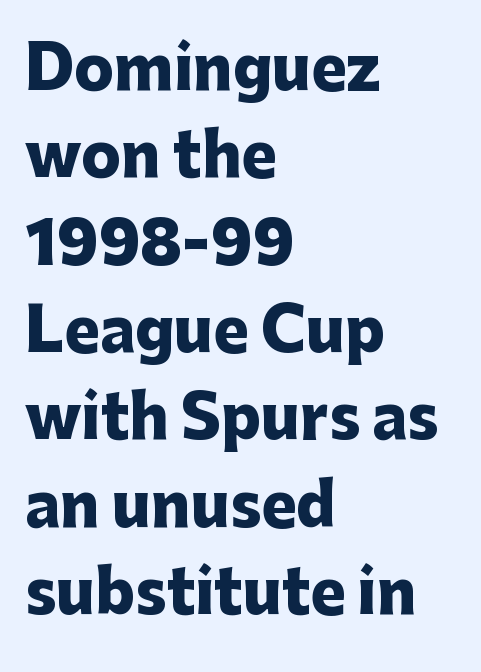
Heavy-handed strokes throughout: this text is bold. The baseline area is clear. The lettering stays uniformly vertical, giving the passage a roman look. Short note: letters normally spaced.
